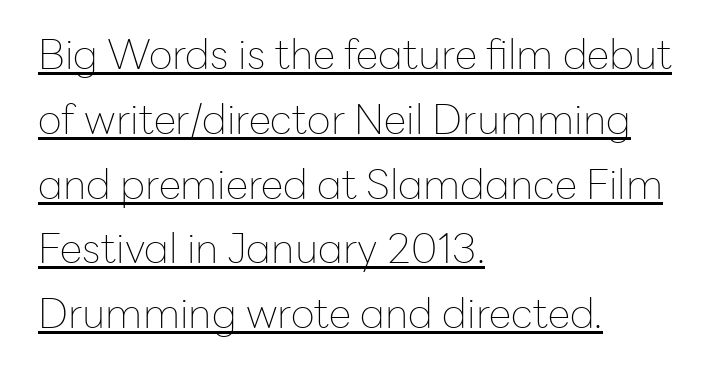
{"serif": "no", "italic": "no", "bold": "no", "weight": "thin", "width": "normal", "stroke_contrast": "low", "x_height": "medium", "monospaced": "no", "underline": "yes", "align": "left", "line_spacing": "normal", "line_spacing_ratio": 1.58, "letter_spacing": "normal", "letter_spacing_em": 0.0, "glyph_px": 41}
